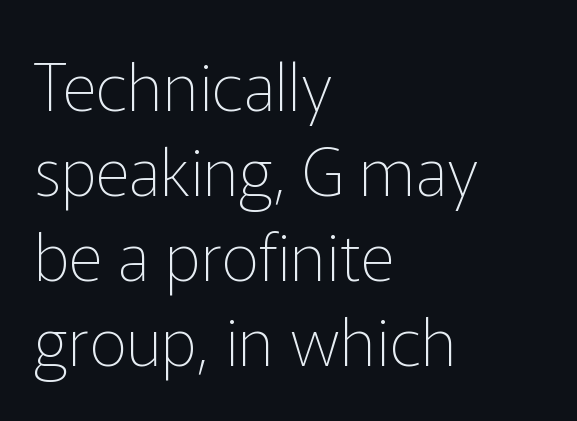
Q: Is the text bold? A: No.
Q: Is the text italic (slanted)? A: No, it is upright.
Q: Is the typeface a serif or a sans-serif typeface? A: Sans-serif.
Q: Is the text underlined? A: No.
Q: How is the paragraph aligned? A: Left-aligned.
Q: Is the spacing between letters normal or unusually wide? A: Normal.
Q: Is the spacing between lines tight, normal or loose? A: Normal.
Q: Width (condensed, normal, or wide)? A: Normal.
Q: Stroke contrast? A: Low.
Q: x-height? A: Medium.
Q: Monospaced? A: No.
